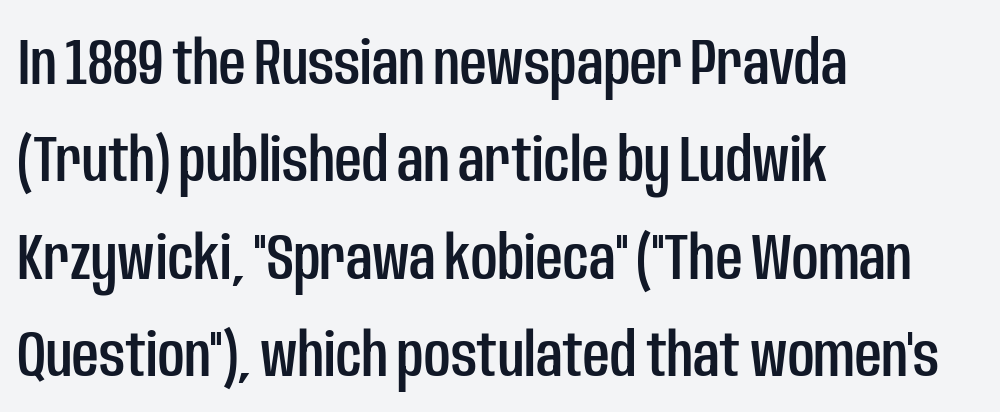
Q: Is the text italic (slanted)? A: No, it is upright.
Q: Is the typeface a serif or a sans-serif typeface? A: Sans-serif.
Q: Is the text underlined? A: No.
Q: How is the paragraph aligned? A: Left-aligned.
Q: Is the spacing between letters normal or unusually wide? A: Normal.
Q: Is the spacing between lines tight, normal or loose? A: Normal.
Q: Width (condensed, normal, or wide)? A: Condensed.
Q: Stroke contrast? A: Low.
Q: x-height? A: Large.
Q: Monospaced? A: No.
